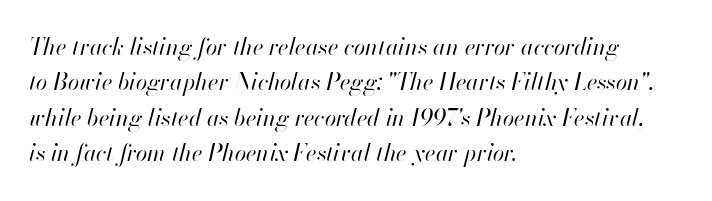
The image shows 23 px text type, italic (leaning right); set left-aligned, normal line spacing (1.54x), normal letter spacing, not underlined.
